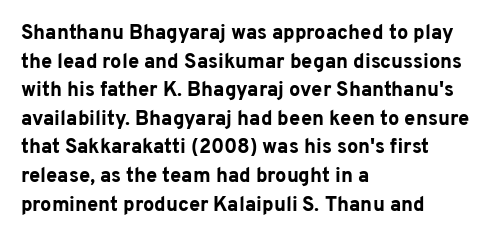
This sample uses an upright cut, with every glyph sitting square on the baseline. Only glyphs here, with clear space below each row. Visually the block forms a straight wall on the left and a jagged coastline on the right. Its strokes are broad and dark, the hallmark of bold type. This block has exactly the height ordinary leading produces. The passage shown has conventional tracking throughout.
